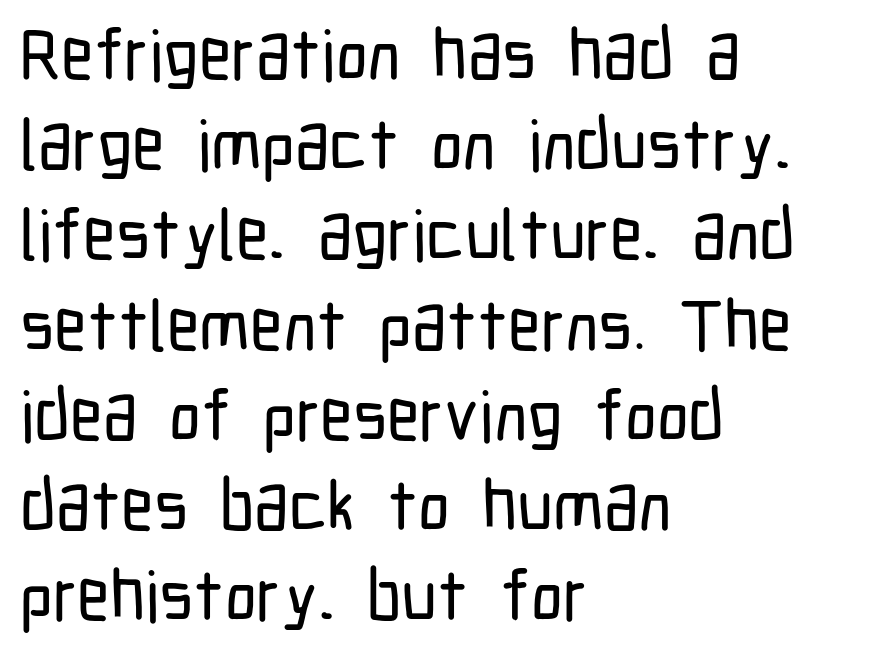
Does extra space separate the letters? No, they use regular spacing. Bare-footed words on every line. Vertically, the passage feels balanced, rows spaced as you'd expect. Classification — sans serif. The letters advance in unequal steps, a hallmark of proportional type. The ragged edge is on the right, which tells us the setting is flush left.
